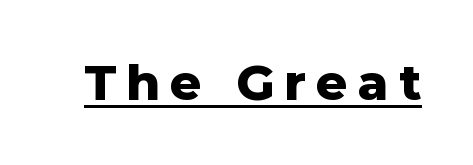
The image shows 49 px heavy sans-serif type, upright; set unusually wide letter spacing (+0.21 em), underlined; low stroke contrast and a medium x-height.
